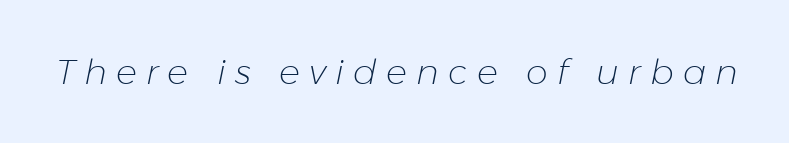
{"italic": "yes", "lean": "right", "slant_degrees": 11, "bold": "no", "weight": "light", "width": "normal", "stroke_contrast": "low", "x_height": "medium", "monospaced": "no", "underline": "no", "letter_spacing": "wide", "letter_spacing_em": 0.26, "glyph_px": 35}
